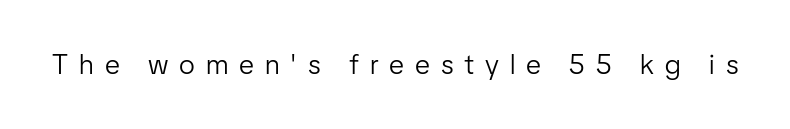
A typesetter would call this proportional, since set widths differ per character. Short note: letters widely spaced. A sans-serif font was chosen for this passage. The typesetting does not lean heavy: it is not bold.
